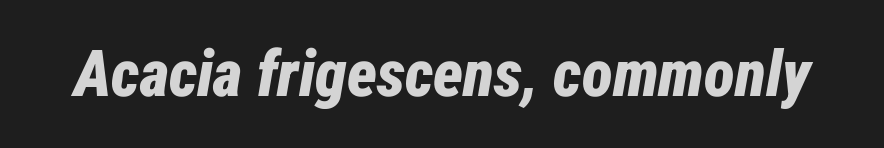
Q: Is the text bold? A: Yes.
Q: Is the text italic (slanted)? A: Yes, it leans right by about 12 degrees.
Q: Is the text underlined? A: No.
Q: Is the spacing between letters normal or unusually wide? A: Normal.
Q: Width (condensed, normal, or wide)? A: Condensed.
Q: Stroke contrast? A: Low.
Q: x-height? A: Medium.
Q: Monospaced? A: No.
